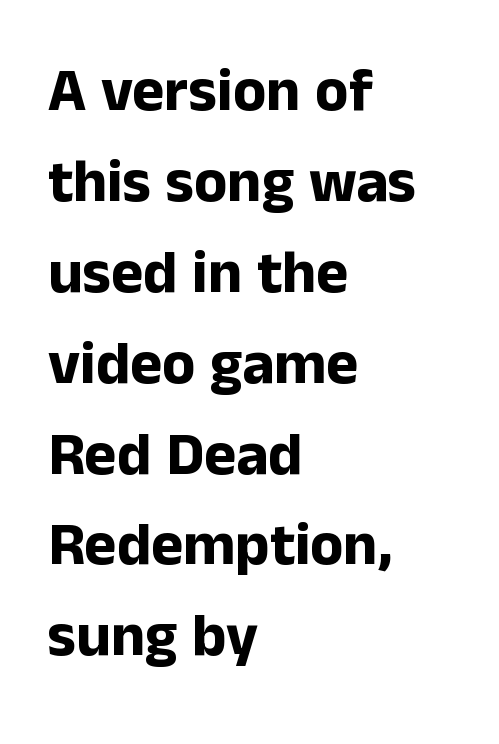
{"serif": "no", "italic": "no", "bold": "yes", "weight": "bold", "width": "normal", "stroke_contrast": "low", "x_height": "medium", "monospaced": "no", "underline": "no", "align": "left", "line_spacing": "normal", "line_spacing_ratio": 1.49, "letter_spacing": "normal", "letter_spacing_em": 0.0, "glyph_px": 61}
